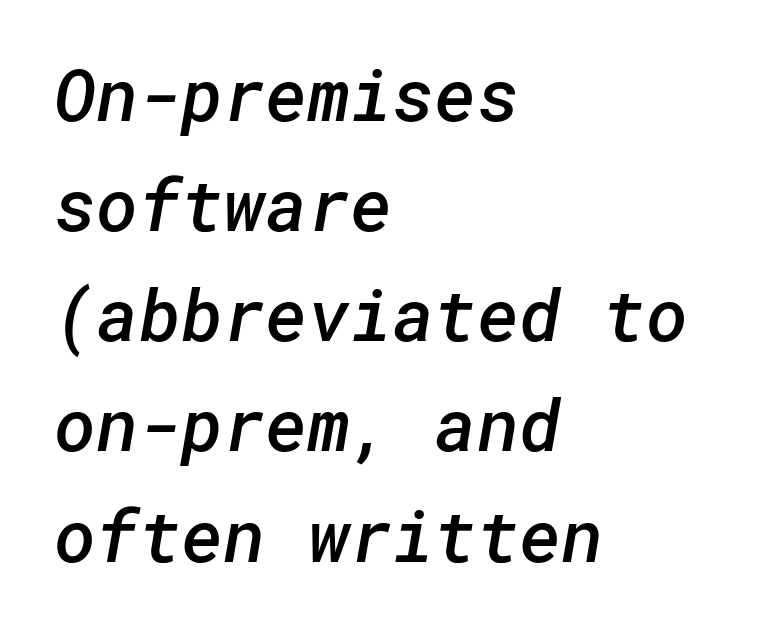
No feet cap the strokes, marking this as sans-serif type. These lines stack with their left ends in a neat column. Line spacing here is normal. Underline: absent. Between one letter and the next there's only the usual sliver of space. Students, this is semibold: more ink than regular, less than bold.
